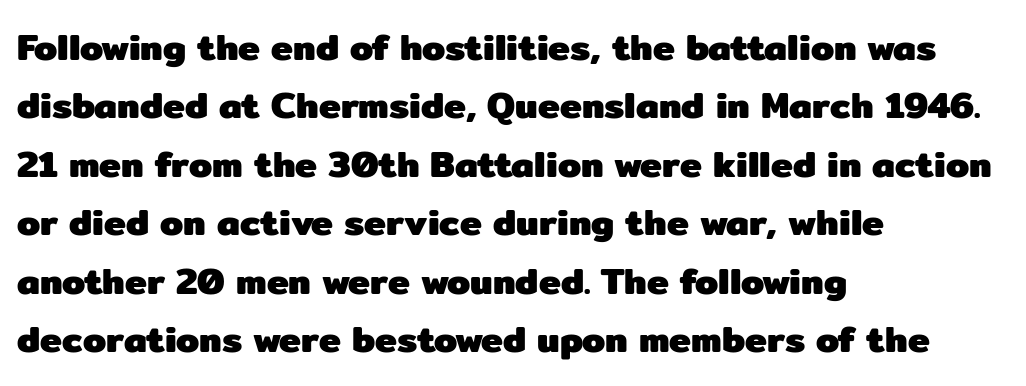
Q: Is the text bold? A: Yes.
Q: Is the text italic (slanted)? A: No, it is upright.
Q: Is the typeface a serif or a sans-serif typeface? A: Sans-serif.
Q: Is the text underlined? A: No.
Q: How is the paragraph aligned? A: Left-aligned.
Q: Is the spacing between letters normal or unusually wide? A: Normal.
Q: Is the spacing between lines tight, normal or loose? A: Normal.
Q: Width (condensed, normal, or wide)? A: Normal.
Q: Stroke contrast? A: Low.
Q: x-height? A: Medium.
Q: Monospaced? A: No.
